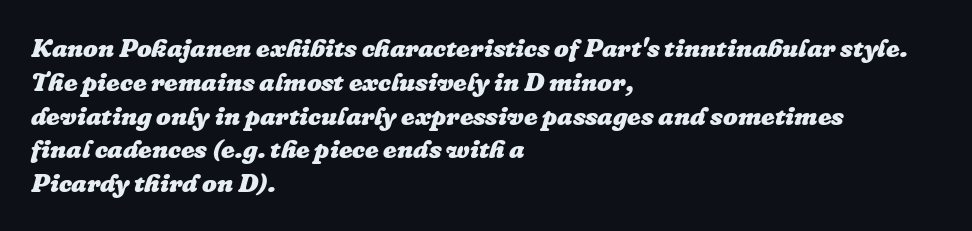
{"italic": "yes", "lean": "right", "slant_degrees": 16, "bold": "yes", "underline": "no", "align": "left", "line_spacing": "normal", "line_spacing_ratio": 1.3, "letter_spacing": "normal", "letter_spacing_em": 0.0, "glyph_px": 26}
